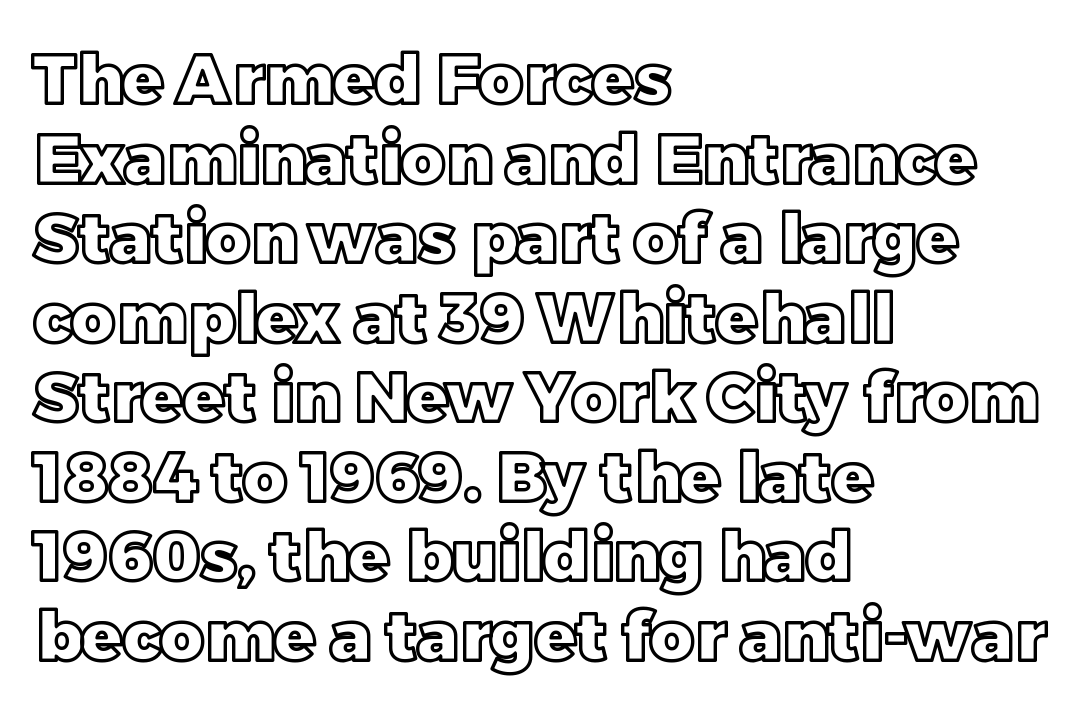
{"italic": "no", "width": "normal", "x_height": "large", "monospaced": "no", "underline": "no", "align": "left", "line_spacing_ratio": 1.17, "letter_spacing": "normal", "letter_spacing_em": 0.0, "glyph_px": 68}
